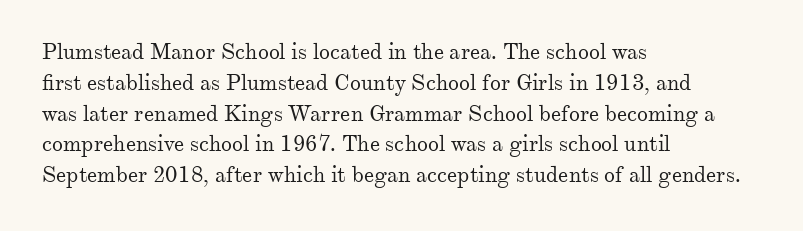
Summary of vertical rhythm: regular, with standard interline spacing. Short note: letters normally spaced. The font's upright variant was chosen for this text. Casual observation: everything's shoved over to the left.
